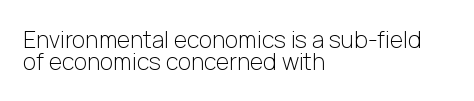
Q: Is the text bold? A: No.
Q: Is the text italic (slanted)? A: No, it is upright.
Q: Is the text underlined? A: No.
Q: How is the paragraph aligned? A: Left-aligned.
Q: Is the spacing between letters normal or unusually wide? A: Normal.
Q: Is the spacing between lines tight, normal or loose? A: Tight.
